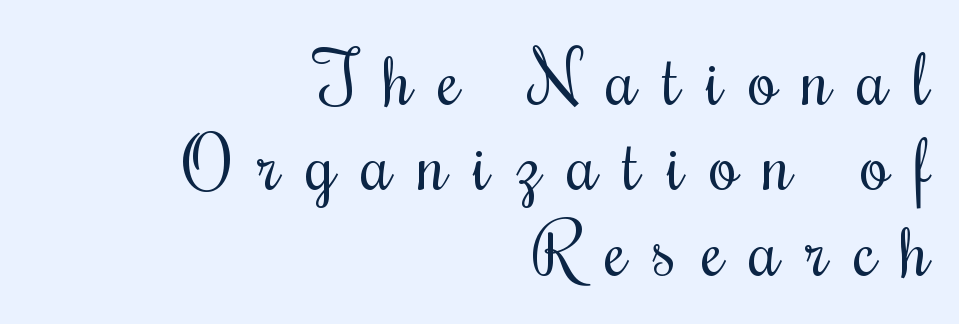
{"bold": "no", "weight": "regular", "width": "condensed", "stroke_contrast": "medium", "x_height": "small", "monospaced": "no", "underline": "no", "align": "right", "line_spacing_ratio": 1.17, "letter_spacing": "wide", "letter_spacing_em": 0.35, "glyph_px": 73}
